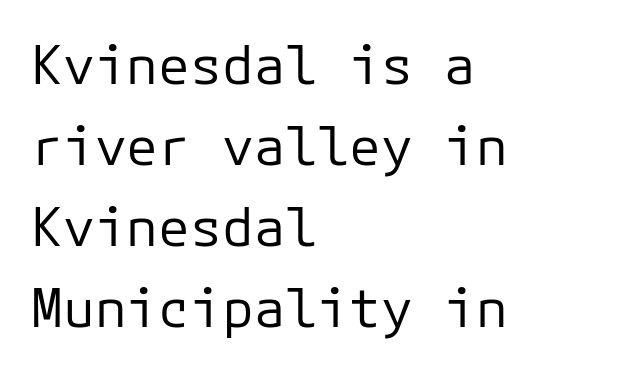
Observe the ordinary spacing: letters are neighbours, not strangers. Words float on clear page, feet unadorned. Nope, not italic — everything's standing straight. Whoever set this chose a conventional vertical rhythm. Examine the stroke ends and you'll find no serifs.
